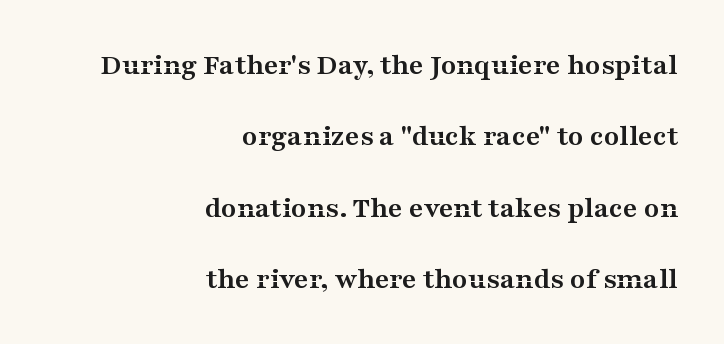
Notice how thick the strokes are: this is what a full bold looks like. The letters stand upright; this is a roman face. Leftover space on each line is placed entirely before the opening word. Check the space under the baseline: it is left empty. Note: serifs present on the glyphs.
